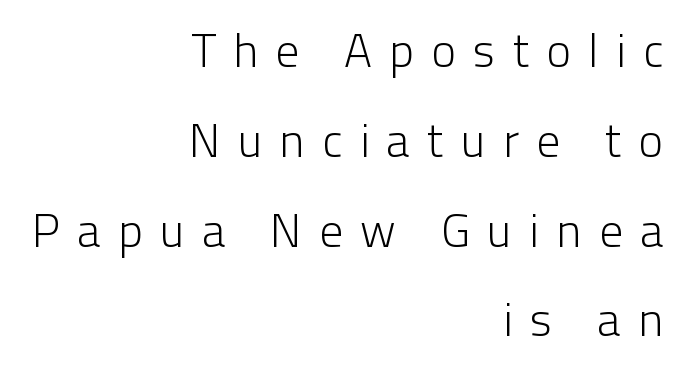
{"serif": "no", "italic": "no", "bold": "no", "weight": "light", "width": "normal", "stroke_contrast": "low", "x_height": "medium", "monospaced": "no", "underline": "no", "align": "right", "line_spacing": "loose", "line_spacing_ratio": 1.91, "letter_spacing": "wide", "letter_spacing_em": 0.37, "glyph_px": 47}
